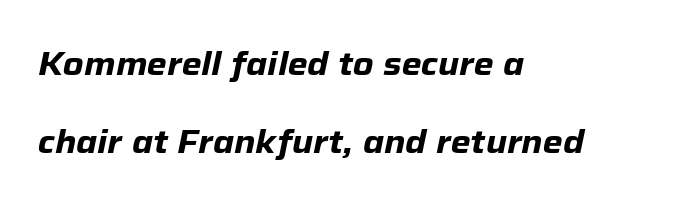
The image shows 32 px heavy type, italic (leaning right); set left-aligned, loose line spacing (2.44x), normal letter spacing, not underlined; low stroke contrast and a medium x-height.
